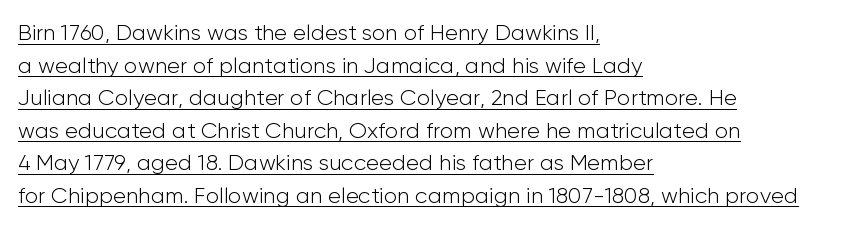
Q: Is the text bold? A: No.
Q: Is the text italic (slanted)? A: No, it is upright.
Q: Is the text underlined? A: Yes.
Q: How is the paragraph aligned? A: Left-aligned.
Q: Is the spacing between letters normal or unusually wide? A: Normal.
Q: Is the spacing between lines tight, normal or loose? A: Normal.
